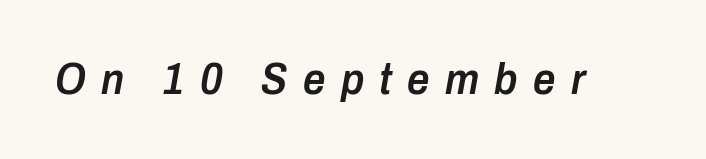
Q: Is the text bold? A: Semi-bold.
Q: Is the text italic (slanted)? A: Yes, it leans right by about 10 degrees.
Q: Is the text underlined? A: No.
Q: Is the spacing between letters normal or unusually wide? A: Unusually wide.
Q: Width (condensed, normal, or wide)? A: Condensed.
Q: Stroke contrast? A: Low.
Q: x-height? A: Medium.
Q: Monospaced? A: No.
